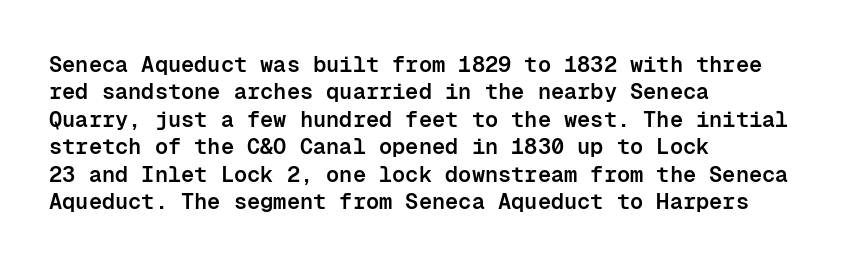
Horizontal bands of white between lines are of average thickness. The rendering keeps characters at their native spacing. The rendering anchors every line to the left-hand side. The type sits square on the baseline with zero lean.
